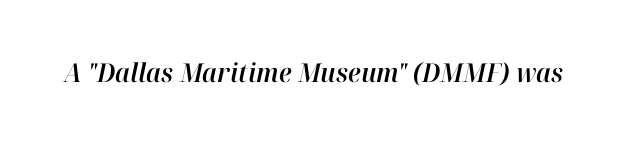
The image shows 26 px text type, italic (leaning right); set normal letter spacing, not underlined.
